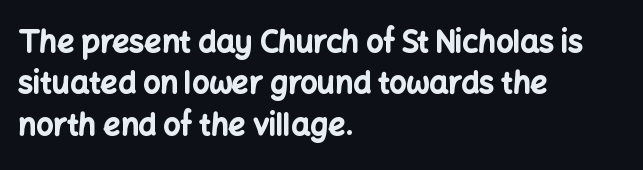
{"serif": "no", "italic": "no", "bold": "yes", "weight": "bold", "width": "normal", "stroke_contrast": "low", "x_height": "medium", "monospaced": "no", "underline": "no", "align": "left", "line_spacing": "normal", "line_spacing_ratio": 1.38, "letter_spacing": "normal", "letter_spacing_em": 0.0, "glyph_px": 30}
